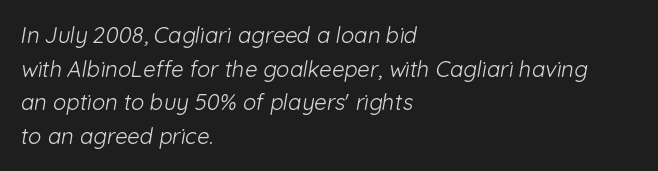
{"bold": "no", "underline": "no", "align": "left", "line_spacing": "normal", "line_spacing_ratio": 1.53, "letter_spacing": "normal", "letter_spacing_em": 0.0, "glyph_px": 22}
